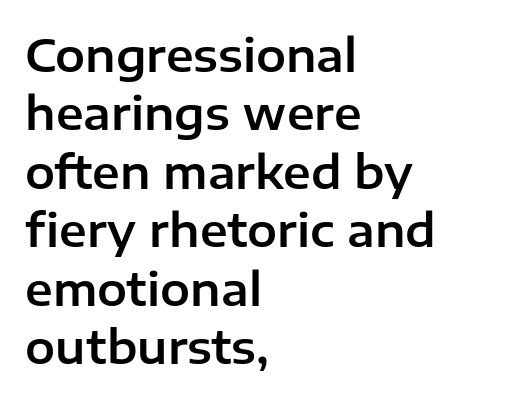
The image shows 45 px sans-serif type, upright; set left-aligned, normal line spacing (1.3x), normal letter spacing, not underlined; low stroke contrast and a medium x-height.
